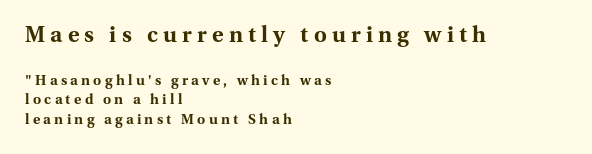
The image shows 22 px bold type, upright; set left-aligned, normal line spacing (1.41x), unusually wide letter spacing (+0.24 em), not underlined; the first (top) block is 1.57x larger.
